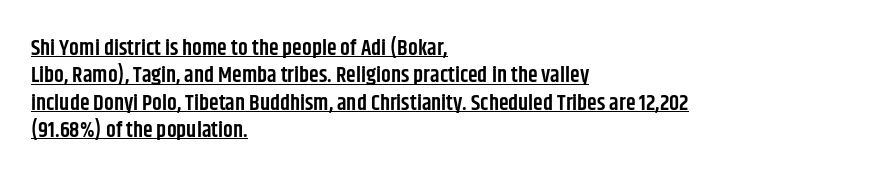
Is the letter spacing exaggerated? No — it looks like the ordinary default. Posture: vertical. The lettering is marked with a stroke running underneath it. Horizontal alignment here is leftward, the default for most running prose. The typesetting leans somewhat heavy: a semibold.
